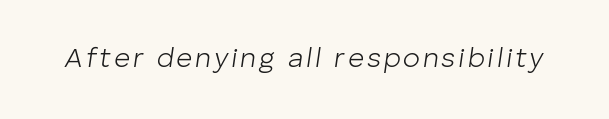
Q: Is the text bold? A: No.
Q: Is the text italic (slanted)? A: Yes, it leans right by about 8 degrees.
Q: Is the text underlined? A: No.
Q: Width (condensed, normal, or wide)? A: Normal.
Q: Stroke contrast? A: Low.
Q: x-height? A: Medium.
Q: Monospaced? A: No.
